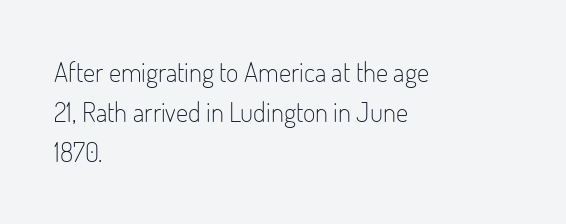
The paragraph shown leans on its left margin. Has an underline been added? It has not. The font's upright variant was chosen for this text. The cut favours lightness, reaching ordinary text weight at its darkest.
